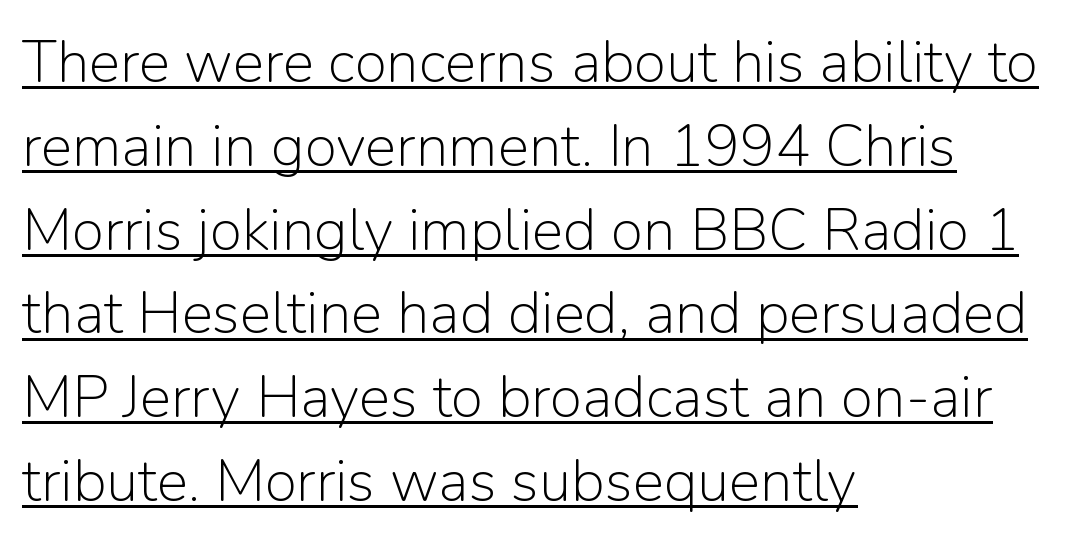
{"serif": "no", "italic": "no", "bold": "no", "weight": "light", "width": "normal", "stroke_contrast": "low", "x_height": "medium", "monospaced": "no", "underline": "yes", "align": "left", "line_spacing": "normal", "line_spacing_ratio": 1.42, "letter_spacing": "normal", "letter_spacing_em": 0.0, "glyph_px": 59}
